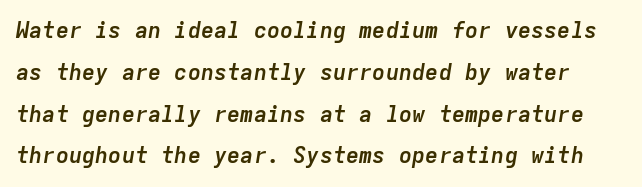
The image shows 22 px bold type, italic (leaning right); set loose line spacing (1.9x), normal letter spacing, not underlined.
